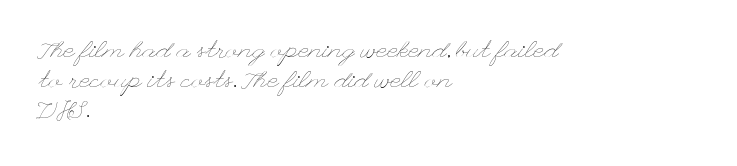
The image shows 24 px text type; set left-aligned, normal line spacing (1.25x), normal letter spacing, not underlined.
